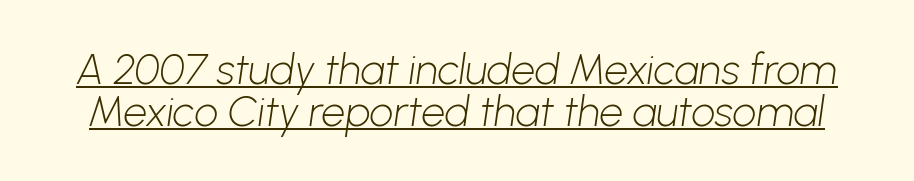
Q: Is the text bold? A: No.
Q: Is the typeface a serif or a sans-serif typeface? A: Sans-serif.
Q: Is the text underlined? A: Yes.
Q: Is the spacing between letters normal or unusually wide? A: Normal.
Q: Is the spacing between lines tight, normal or loose? A: Tight.
Q: Width (condensed, normal, or wide)? A: Normal.
Q: Stroke contrast? A: Low.
Q: x-height? A: Medium.
Q: Monospaced? A: No.
